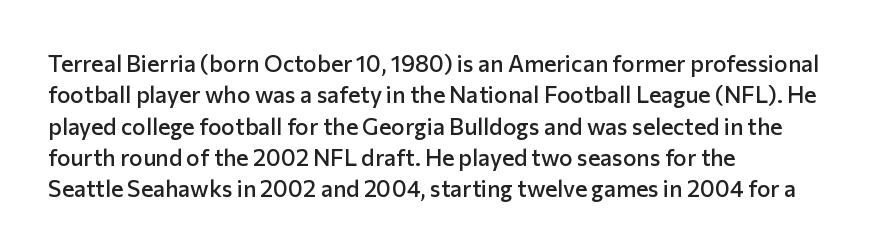
The image shows 23 px text type, upright; set left-aligned, normal line spacing (1.36x), normal letter spacing, not underlined.
